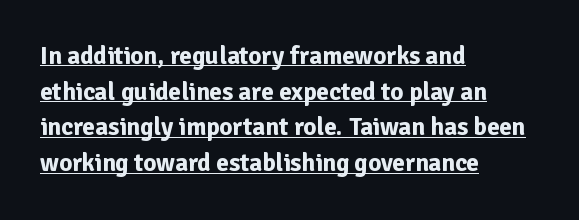
The face used here is rendered with its standard letterfit. You can tell it's not italic because the verticals are truly vertical. Normally led — the rows are evenly, conventionally spaced. The rendered words wear a rule along their underside. This is heavy type, rendered in bold. Which margin do the lines hug? The left one — the right edge is uneven.
